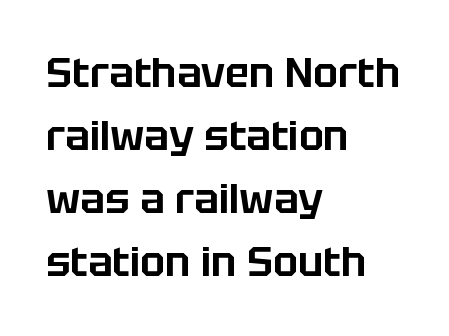
Q: Is the text italic (slanted)? A: No, it is upright.
Q: Is the typeface a serif or a sans-serif typeface? A: Sans-serif.
Q: Is the text underlined? A: No.
Q: How is the paragraph aligned? A: Left-aligned.
Q: Is the spacing between letters normal or unusually wide? A: Normal.
Q: Is the spacing between lines tight, normal or loose? A: Normal.
Q: Width (condensed, normal, or wide)? A: Normal.
Q: Stroke contrast? A: Low.
Q: x-height? A: Large.
Q: Monospaced? A: No.
